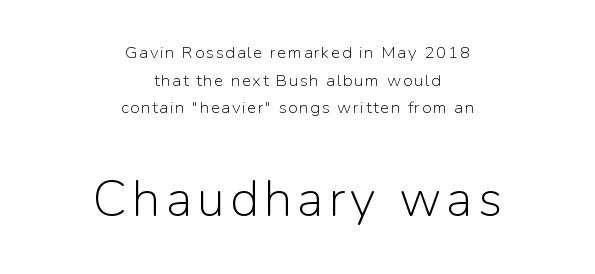
{"serif": "no", "italic": "no", "bold": "no", "weight": "light", "width": "normal", "stroke_contrast": "low", "x_height": "medium", "monospaced": "no", "underline": "no", "align": "center", "line_spacing": "normal", "line_spacing_ratio": 1.63, "larger_block": "second", "size_ratio": 3.0, "glyph_px": 51}
